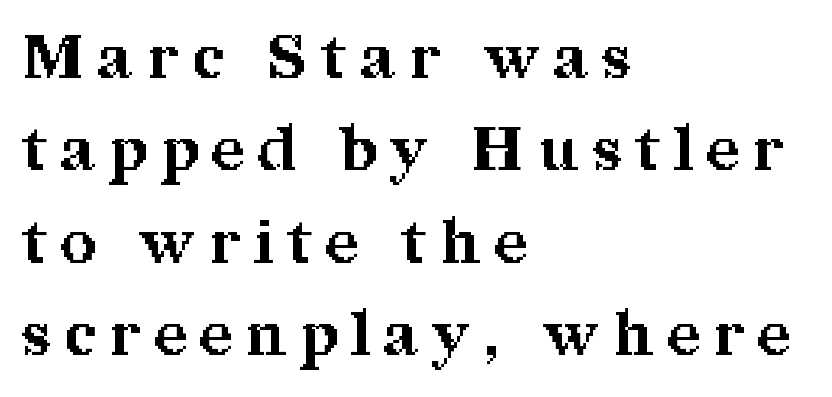
A bare baseline throughout the passage. Teacher's note: observe the even left margin — that is flush-left alignment. A roman cut, with each character standing at attention. Typesetter's note: full bold, strokes at maximum text heaviness.
